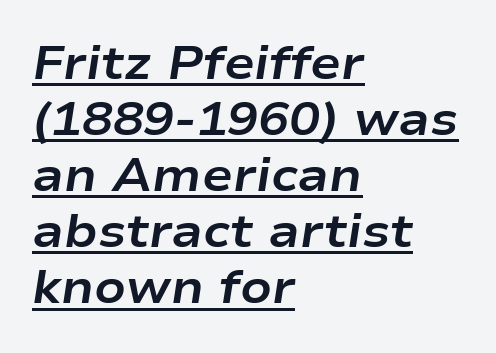
Q: Is the text bold? A: Yes.
Q: Is the text italic (slanted)? A: Yes, it leans right by about 9 degrees.
Q: Is the text underlined? A: Yes.
Q: How is the paragraph aligned? A: Left-aligned.
Q: Is the spacing between letters normal or unusually wide? A: Normal.
Q: Width (condensed, normal, or wide)? A: Wide.
Q: Stroke contrast? A: Low.
Q: x-height? A: Medium.
Q: Monospaced? A: No.
